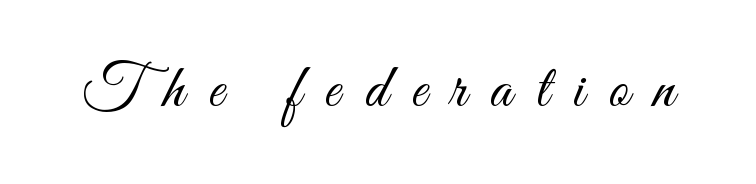
{"serif": "no", "bold": "no", "weight": "light", "width": "condensed", "stroke_contrast": "medium", "x_height": "small", "monospaced": "no", "underline": "no", "letter_spacing": "wide", "letter_spacing_em": 0.39, "glyph_px": 62}
